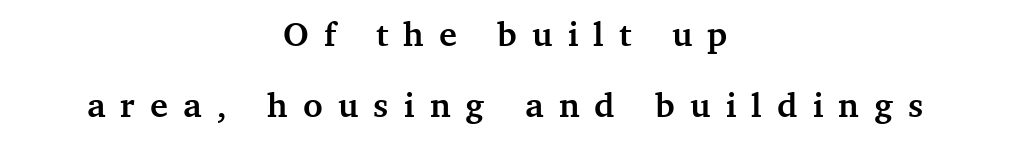
The rendering uses a bold face; every stroke is thick and dark. This rendering widens character spacing well past its baseline value. This is serif lettering, the kind often seen in printed books. Do the characters align in a grid? No, the font is proportional. The axis of the letterforms is exactly vertical. Honestly, there is no underline to notice here at all.
